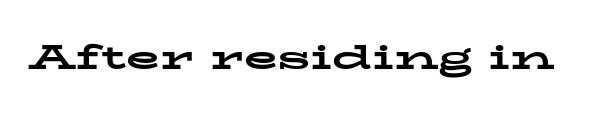
The image shows 35 px bold, wide serif type, upright; set normal letter spacing, not underlined; low stroke contrast and a medium x-height.
